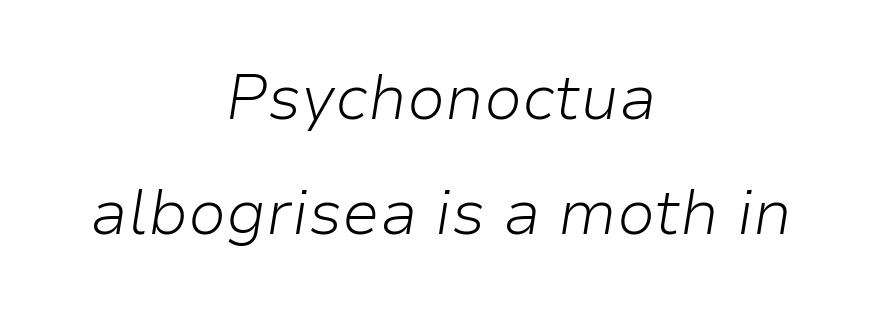
{"italic": "yes", "lean": "right", "slant_degrees": 9, "bold": "no", "weight": "light", "width": "normal", "stroke_contrast": "low", "x_height": "medium", "monospaced": "no", "underline": "no", "align": "center", "line_spacing_ratio": 1.82, "letter_spacing": "normal", "letter_spacing_em": 0.0, "glyph_px": 63}
